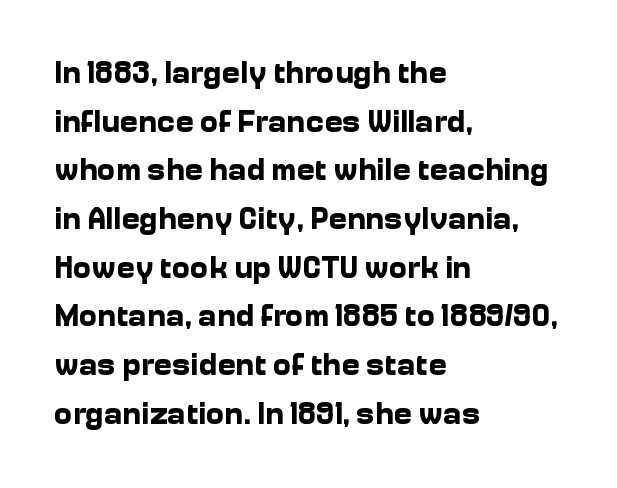
Q: Is the text bold? A: Yes.
Q: Is the text italic (slanted)? A: No, it is upright.
Q: Is the typeface a serif or a sans-serif typeface? A: Sans-serif.
Q: Is the text underlined? A: No.
Q: How is the paragraph aligned? A: Left-aligned.
Q: Is the spacing between letters normal or unusually wide? A: Normal.
Q: Is the spacing between lines tight, normal or loose? A: Normal.
Q: Width (condensed, normal, or wide)? A: Normal.
Q: Stroke contrast? A: Low.
Q: x-height? A: Medium.
Q: Monospaced? A: No.
